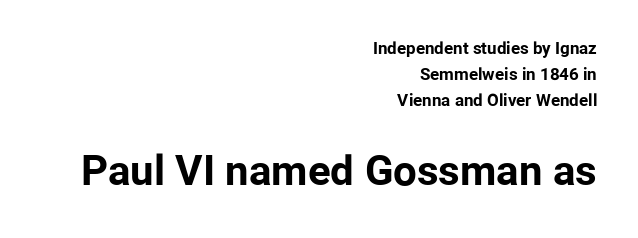
Students, note that the glyphs here touch the page at normal intervals. Descenders are the only things crossing below the line. A student would notice the bottom passage is typeset larger than what precedes it. The paragraph has a hard right edge and a soft left edge. This sample has the flowing, uneven cadence of proportional lettering. The letters stand upright; this is a roman face.
